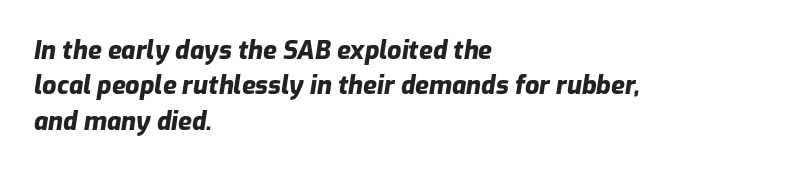
Descenders hang freely into open space. Reading down the block, your eye returns to a fixed left position each line. How heavy is the stroke? Heavy — this is a bold. Slanted lettering throughout. One glance says typical: line gaps are just what's usual. The type is set solid horizontally, with unmodified tracking.
